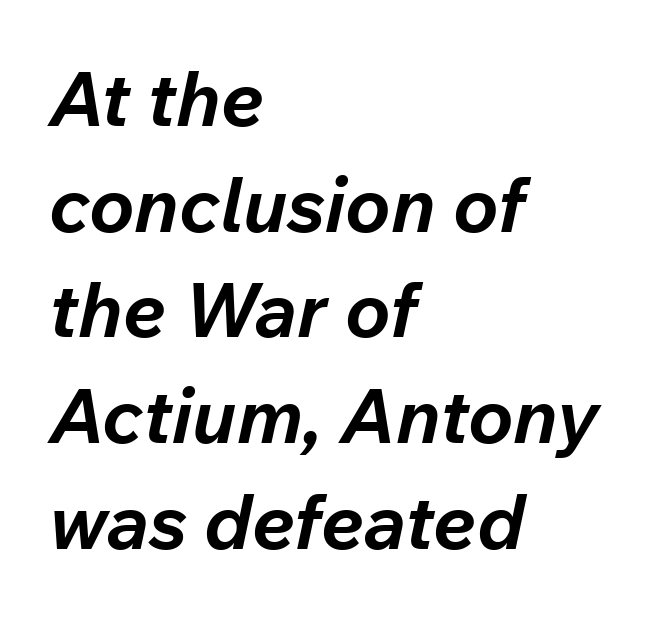
You could not count columns in this text — the font is proportionally spaced. In terms of leading, this rendering sits right in the middle. Honestly, there is no underline to notice here at all. Is the letter spacing exaggerated? No — it looks like the ordinary default. Rendered with sloped, italic letterforms. The rendering uses a bold face; every stroke is thick and dark.
